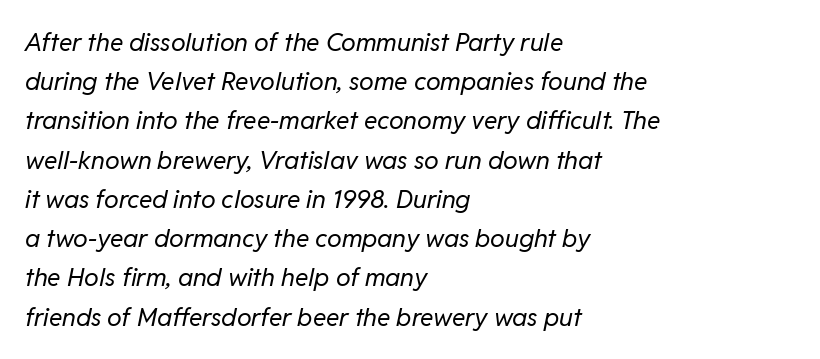
{"italic": "yes", "lean": "right", "slant_degrees": 11, "bold": "no", "underline": "no", "align": "left", "line_spacing": "normal", "line_spacing_ratio": 1.57, "letter_spacing": "normal", "letter_spacing_em": 0.0, "glyph_px": 25}
